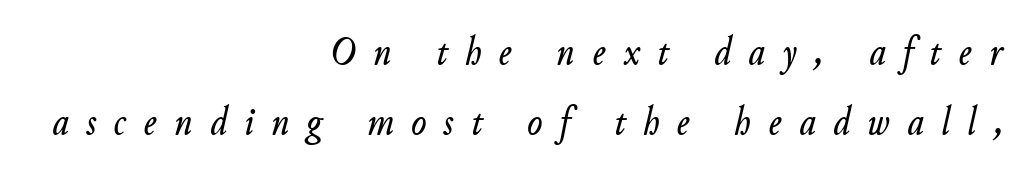
{"italic": "yes", "lean": "right", "slant_degrees": 11, "width": "normal", "stroke_contrast": "low", "x_height": "small", "monospaced": "no", "underline": "no", "align": "right", "line_spacing_ratio": 1.76, "letter_spacing": "wide", "letter_spacing_em": 0.44, "glyph_px": 40}
